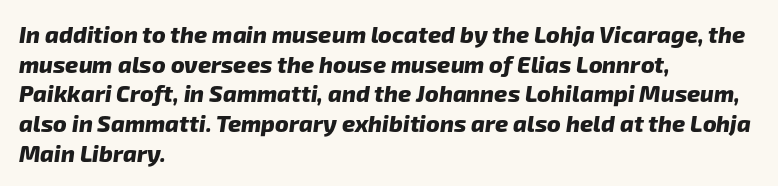
The image shows 23 px bold type; set left-aligned, normal line spacing (1.29x), normal letter spacing, not underlined.
